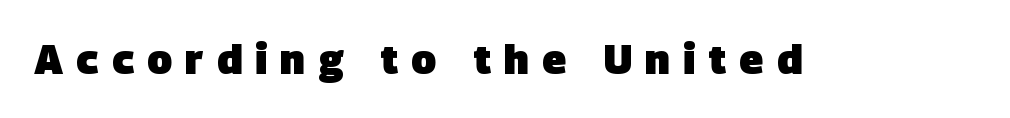
The image shows 41 px heavy sans-serif type; set unusually wide letter spacing (+0.32 em), not underlined; low stroke contrast and a large x-height.
